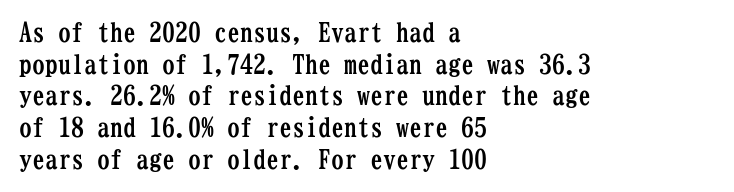
Q: Is the text bold? A: Yes.
Q: Is the text italic (slanted)? A: No, it is upright.
Q: Is the text underlined? A: No.
Q: How is the paragraph aligned? A: Left-aligned.
Q: Is the spacing between letters normal or unusually wide? A: Normal.
